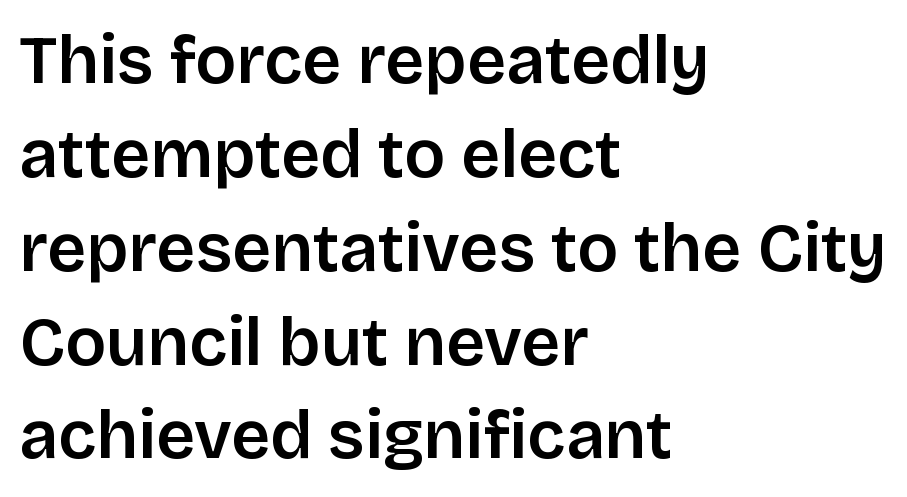
Spacing between characters is what you'd get straight out of the box. Compared with a centered layout, this one pins lines to the left instead. Is this a fixed-width face? No — the glyphs have proportional, varying widths. The string is rendered with underlining switched off. These lines sit exactly where default settings would place them. This is sans-serif lettering, the kind often seen on screens and signage.
